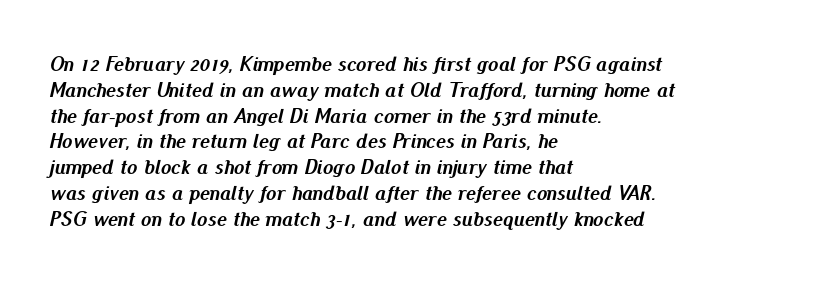
Lines of text with bare space underneath. Heft: maximum for text — a bold. Observe the ordinary spacing: letters are neighbours, not strangers. Line starts are locked; line ends wander. The text carries the slant typical of an italic or oblique font.
